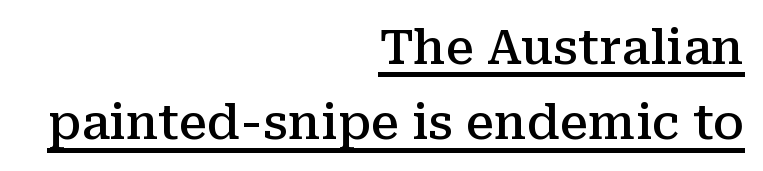
A normal amount of white space separates one row of letters from the next. The lettering holds an erect, upright posture throughout. The passage shown is typeset with a serif family. Summary of weight: moderately heavy, a semibold. Words appear dense and cohesive because spacing is normal. You can see a thin bar hugging the bottom of the glyphs.
